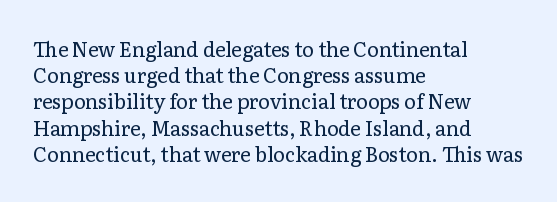
No chunkiness to these letters — they're not bold. Alignment: flush left. Do the letters lean? They stand straight. Horizontal bands of white between lines are of average thickness. Has an underline been added? It has not. Is the letter spacing exaggerated? No — it looks like the ordinary default.
